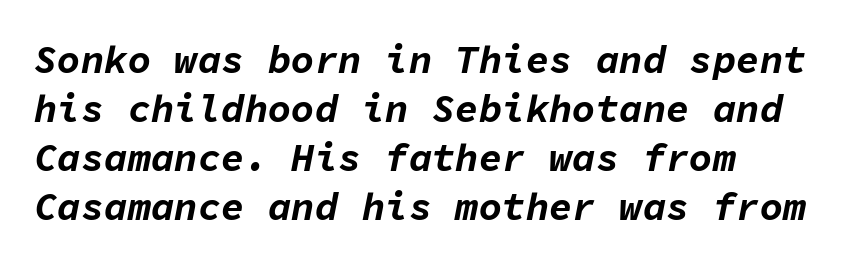
The letters are slanted; this is an italic face. The paragraph shown leans on its left margin. The space directly below the letters is spotless. The letters sit at their default tracking, neither squeezed nor spread. This sample has the even, mechanical cadence of fixed-width lettering. The rendering uses a moderate line-height, typical for paragraphs.
